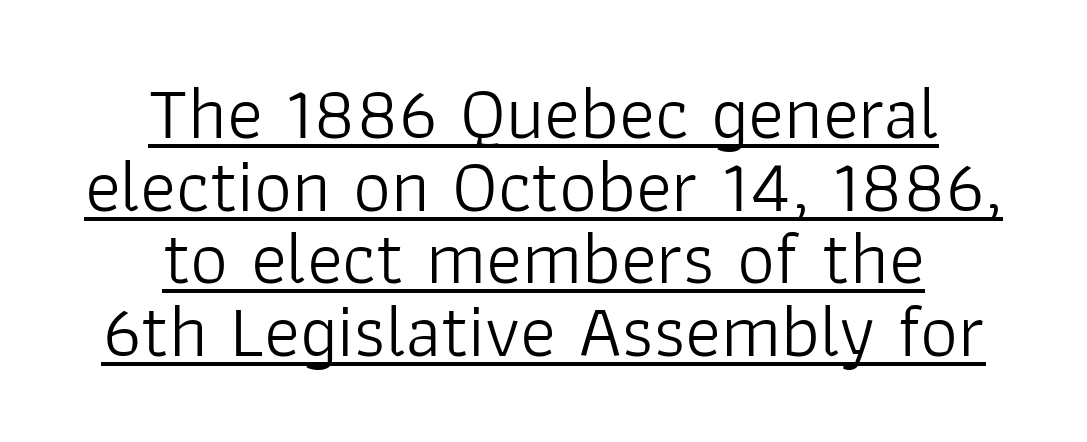
{"serif": "no", "italic": "no", "bold": "no", "weight": "light", "width": "normal", "stroke_contrast": "low", "x_height": "medium", "monospaced": "no", "underline": "yes", "align": "center", "line_spacing": "tight", "line_spacing_ratio": 0.97, "letter_spacing": "normal", "letter_spacing_em": 0.0, "glyph_px": 75}
